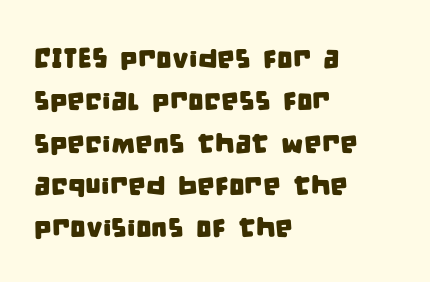
{"serif": "no", "width": "condensed", "stroke_contrast": "low", "x_height": "large", "monospaced": "no", "underline": "no", "align": "left", "line_spacing": "normal", "line_spacing_ratio": 1.51, "letter_spacing": "normal", "letter_spacing_em": 0.0, "glyph_px": 28}
